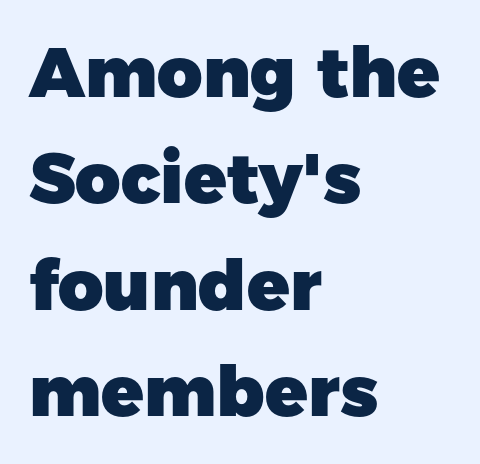
The image shows 70 px heavy sans-serif type, upright; set left-aligned, normal line spacing (1.52x), normal letter spacing, not underlined; low stroke contrast and a medium x-height.
